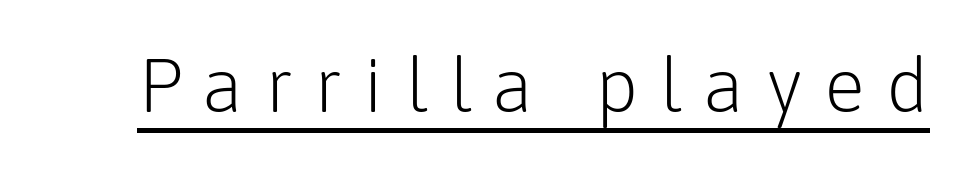
{"serif": "no", "italic": "no", "bold": "no", "weight": "light", "width": "normal", "stroke_contrast": "low", "x_height": "medium", "monospaced": "no", "underline": "yes", "letter_spacing": "wide", "letter_spacing_em": 0.28, "glyph_px": 76}
